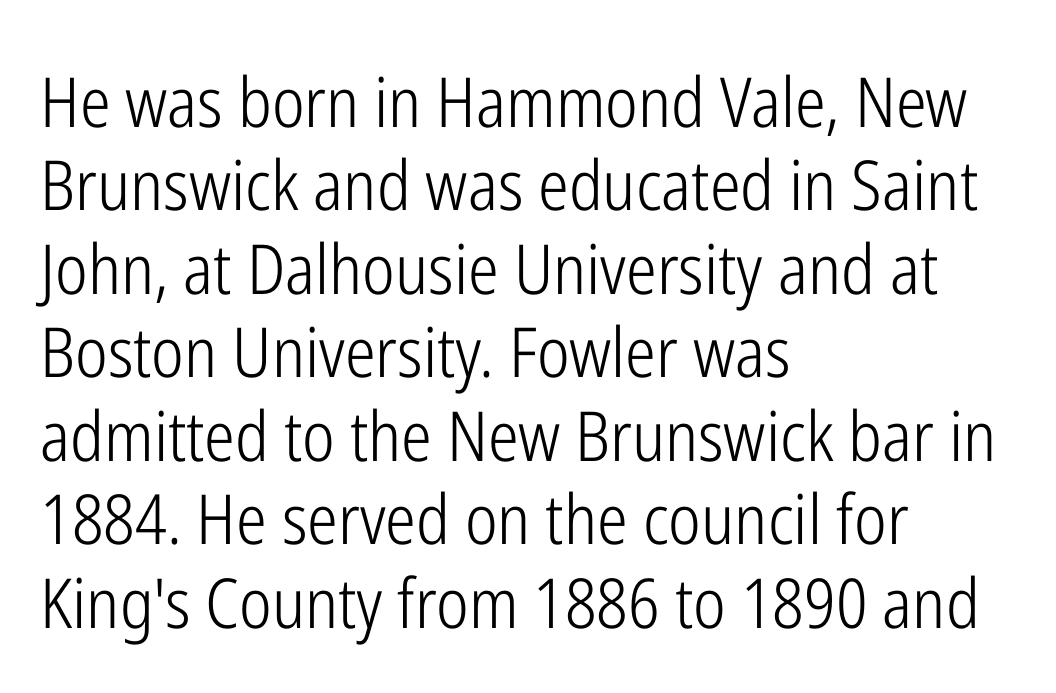
{"serif": "no", "italic": "no", "bold": "no", "weight": "light", "width": "condensed", "stroke_contrast": "low", "x_height": "medium", "monospaced": "no", "underline": "no", "align": "left", "line_spacing_ratio": 1.21, "letter_spacing": "normal", "letter_spacing_em": 0.0, "glyph_px": 69}
